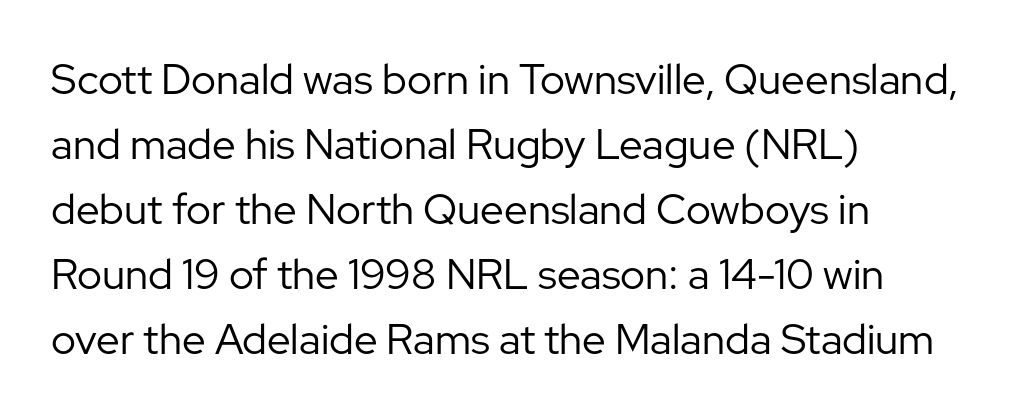
The image shows 42 px regular-weight sans-serif type, upright; set left-aligned, normal line spacing (1.55x), normal letter spacing, not underlined; low stroke contrast and a medium x-height.
